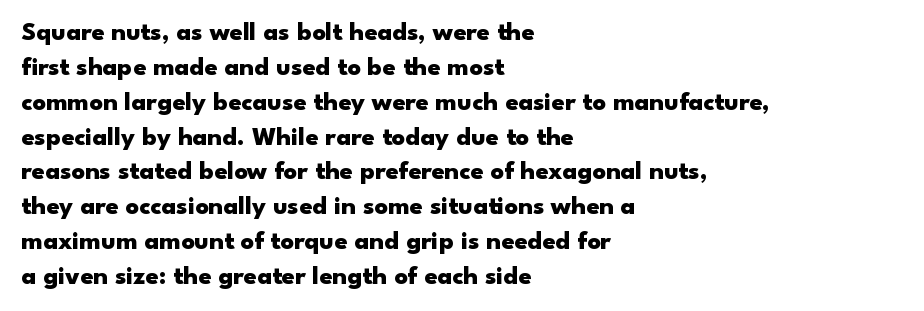
Q: Is the text bold? A: Yes.
Q: Is the text italic (slanted)? A: No, it is upright.
Q: Is the text underlined? A: No.
Q: How is the paragraph aligned? A: Left-aligned.
Q: Is the spacing between letters normal or unusually wide? A: Normal.
Q: Is the spacing between lines tight, normal or loose? A: Normal.
